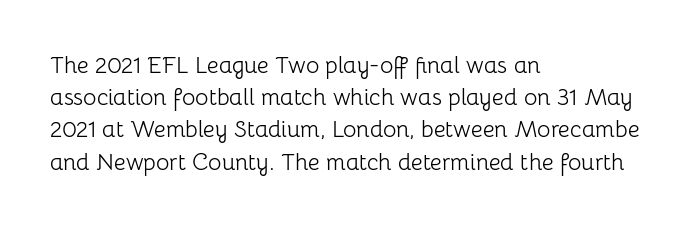
The image shows 23 px text type, upright; set left-aligned, normal line spacing (1.4x), normal letter spacing, not underlined.
